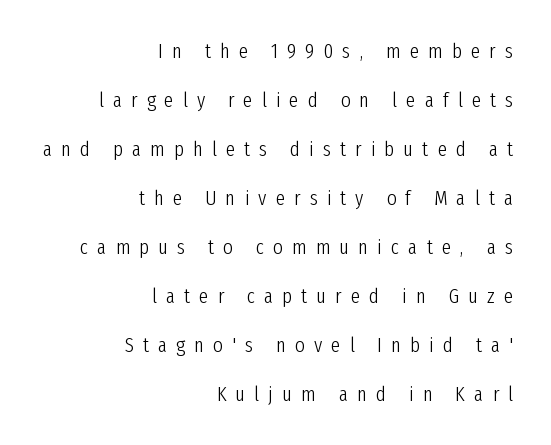
{"italic": "no", "bold": "no", "underline": "no", "align": "right", "line_spacing": "loose", "line_spacing_ratio": 2.33, "letter_spacing": "wide", "letter_spacing_em": 0.43, "glyph_px": 21}
